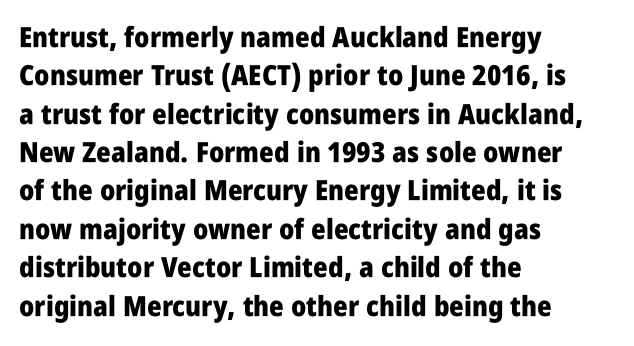
Whoever set this chose a conventional vertical rhythm. Looks like regular typesetting: each glyph gets only the width it needs. Descenders are the only things crossing below the line. The face used here has the dense, thick strokes of a bold. Line beginnings align vertically; line endings do not. Posture: upright roman.
